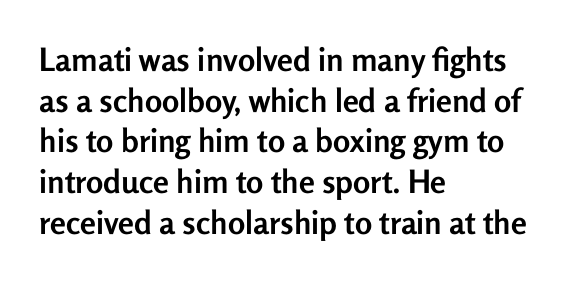
Here the glyphs are tracked normally, forming tight word shapes. The passage shown is not underscored anywhere. Regarding serifs, this sample does without them. Left-aligned paragraph, ragged on the right.
